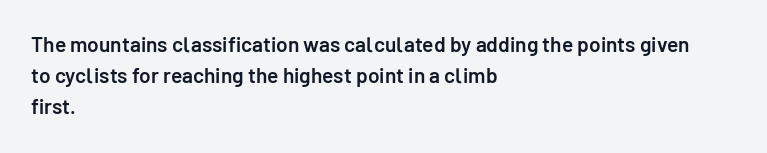
Observe the ordinary spacing: letters are neighbours, not strangers. Which margin do the lines hug? The left one — the right edge is uneven. Compared with typical paragraphs, the rows here are spaced about the same. Notice how the stems are strictly vertical — no italics here. Compared with an ordinary text face, these strokes are moderately heavier — a semibold. Clear beneath every line of the passage.
